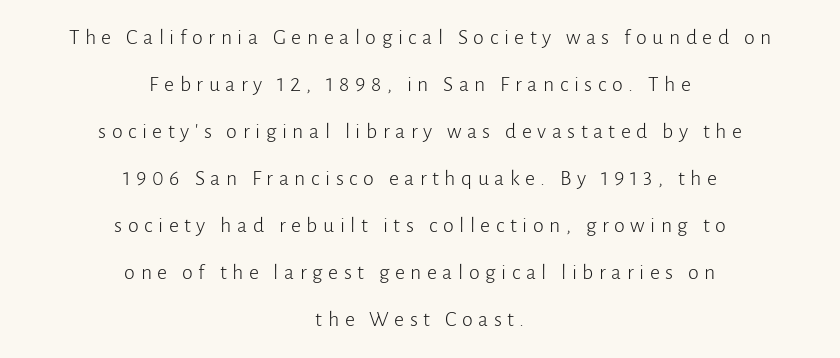
{"italic": "no", "bold": "no", "underline": "no", "align": "center", "line_spacing": "loose", "line_spacing_ratio": 2.14, "letter_spacing": "wide", "letter_spacing_em": 0.25, "glyph_px": 22}
